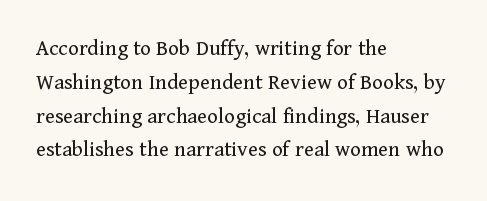
The image shows 23 px text type, upright; set left-aligned, normal line spacing (1.47x), normal letter spacing, not underlined.
